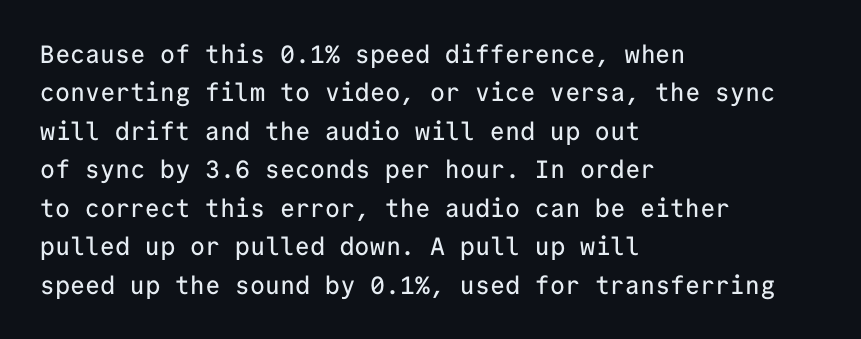
Q: Is the text italic (slanted)? A: No, it is upright.
Q: Is the text underlined? A: No.
Q: How is the paragraph aligned? A: Left-aligned.
Q: Is the spacing between letters normal or unusually wide? A: Normal.
Q: Is the spacing between lines tight, normal or loose? A: Normal.
